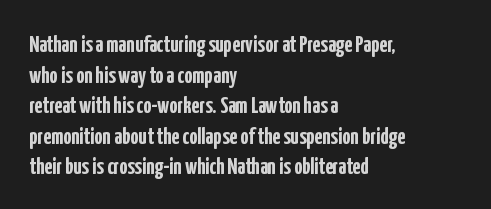
Q: Is the text bold? A: Yes.
Q: Is the text italic (slanted)? A: No, it is upright.
Q: Is the text underlined? A: No.
Q: How is the paragraph aligned? A: Left-aligned.
Q: Is the spacing between letters normal or unusually wide? A: Normal.
Q: Is the spacing between lines tight, normal or loose? A: Normal.
